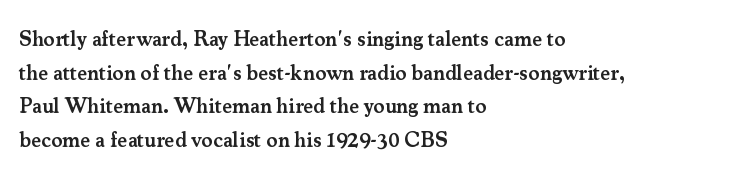
The image shows 21 px text type, upright; set left-aligned, normal line spacing (1.6x), normal letter spacing, not underlined.
